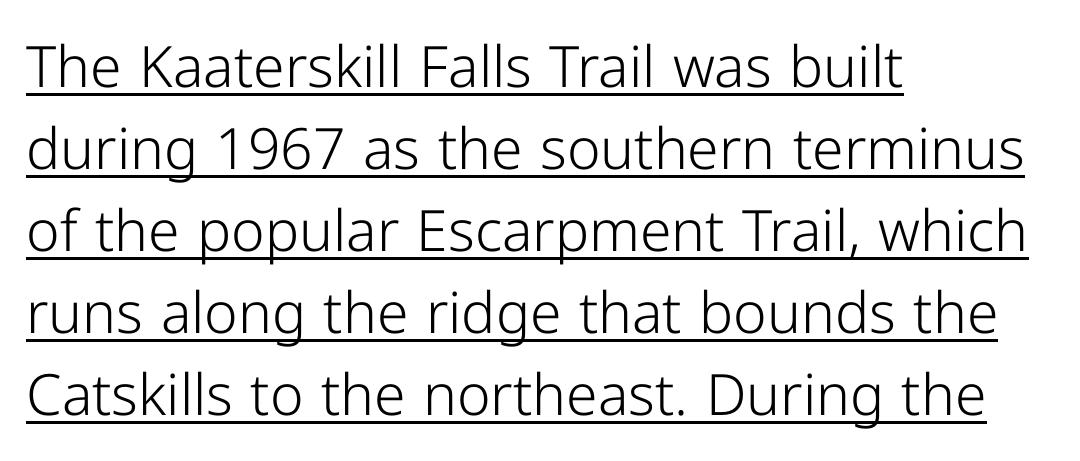
Q: Is the text bold? A: No.
Q: Is the text italic (slanted)? A: No, it is upright.
Q: Is the typeface a serif or a sans-serif typeface? A: Sans-serif.
Q: Is the text underlined? A: Yes.
Q: How is the paragraph aligned? A: Left-aligned.
Q: Is the spacing between letters normal or unusually wide? A: Normal.
Q: Is the spacing between lines tight, normal or loose? A: Normal.
Q: Width (condensed, normal, or wide)? A: Normal.
Q: Stroke contrast? A: Low.
Q: x-height? A: Medium.
Q: Monospaced? A: No.
